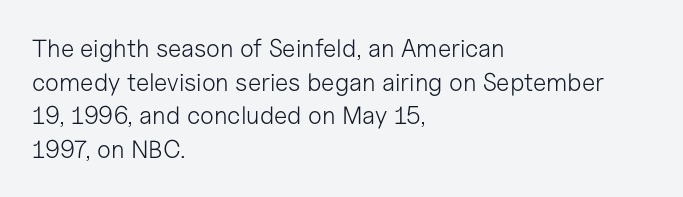
Honestly, there is no underline to notice here at all. When letters stand straight like this, we call the style roman or upright. The passage shown stacks its lines at a standard gap. Horizontal alignment here is leftward, the default for most running prose. Ink coverage per letter is moderate at most.
